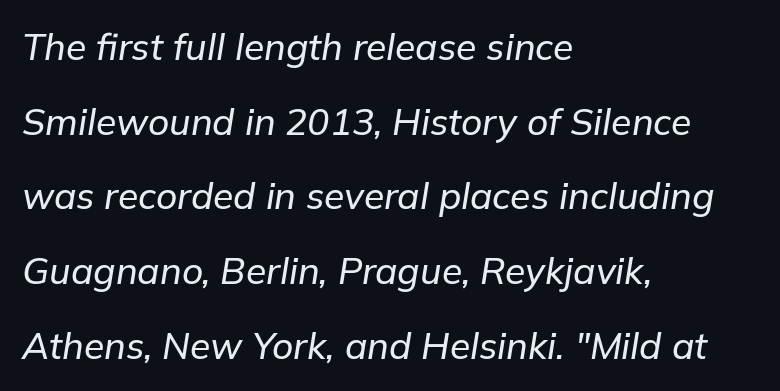
Q: Is the text italic (slanted)? A: Yes, it leans right by about 9 degrees.
Q: Is the text underlined? A: No.
Q: How is the paragraph aligned? A: Left-aligned.
Q: Is the spacing between letters normal or unusually wide? A: Normal.
Q: Is the spacing between lines tight, normal or loose? A: Loose.
Q: Width (condensed, normal, or wide)? A: Normal.
Q: Stroke contrast? A: Low.
Q: x-height? A: Medium.
Q: Monospaced? A: No.
